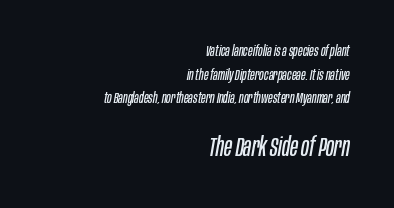
Check the space under the baseline: it is left empty. Between one letter and the next there's only the usual sliver of space. The block of text has a typical density, with ordinary space between rows. Bigger letters appear in the bottom chunk; the top chunk is reduced.
